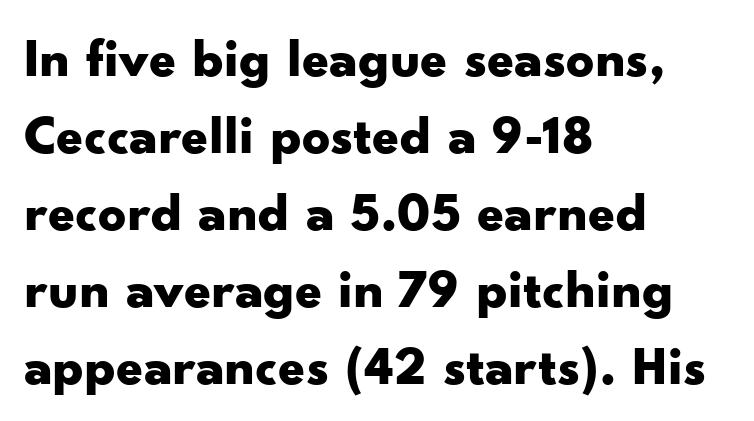
{"serif": "no", "italic": "no", "bold": "yes", "weight": "bold", "width": "wide", "stroke_contrast": "low", "x_height": "small", "monospaced": "no", "underline": "no", "align": "left", "line_spacing": "normal", "line_spacing_ratio": 1.4, "letter_spacing": "normal", "letter_spacing_em": 0.0, "glyph_px": 55}
